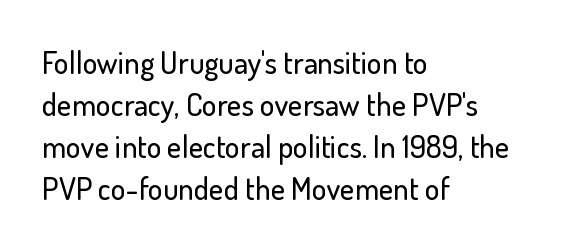
{"serif": "no", "italic": "no", "width": "normal", "stroke_contrast": "low", "x_height": "small", "monospaced": "no", "underline": "no", "align": "left", "line_spacing": "normal", "line_spacing_ratio": 1.35, "letter_spacing": "normal", "letter_spacing_em": 0.0, "glyph_px": 31}
